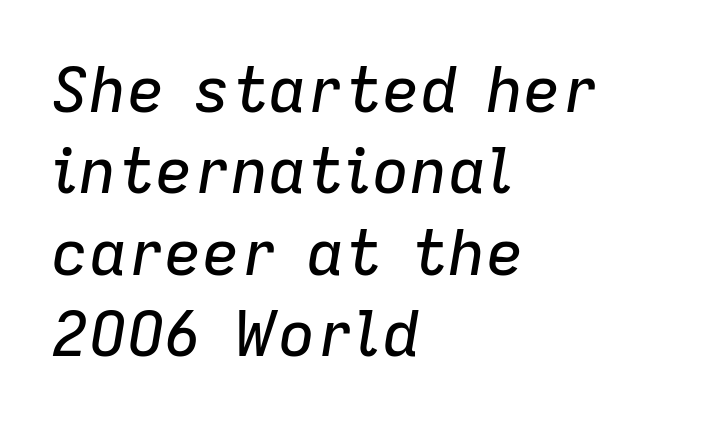
Words appear dense and cohesive because spacing is normal. Every row of glyphs begins at an identical x-position on the left. The face used here is proportionally spaced, like ordinary book or web type. Leading: standard. The specimen reads as italic at a glance.
